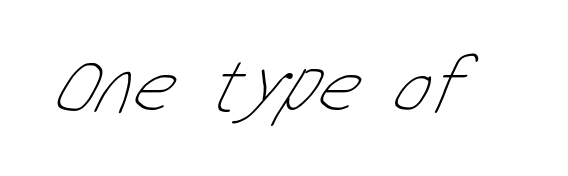
{"bold": "no", "weight": "thin", "width": "condensed", "stroke_contrast": "low", "x_height": "medium", "monospaced": "no", "underline": "no", "letter_spacing": "normal", "letter_spacing_em": 0.0, "glyph_px": 79}
